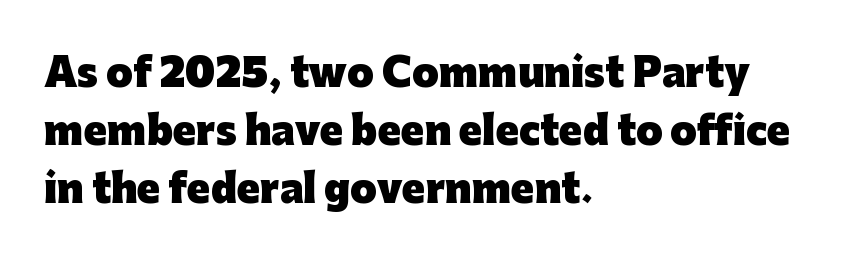
{"serif": "no", "italic": "no", "bold": "yes", "weight": "heavy", "width": "normal", "stroke_contrast": "low", "x_height": "medium", "monospaced": "no", "underline": "no", "align": "left", "line_spacing": "normal", "line_spacing_ratio": 1.52, "letter_spacing": "normal", "letter_spacing_em": 0.0, "glyph_px": 38}
